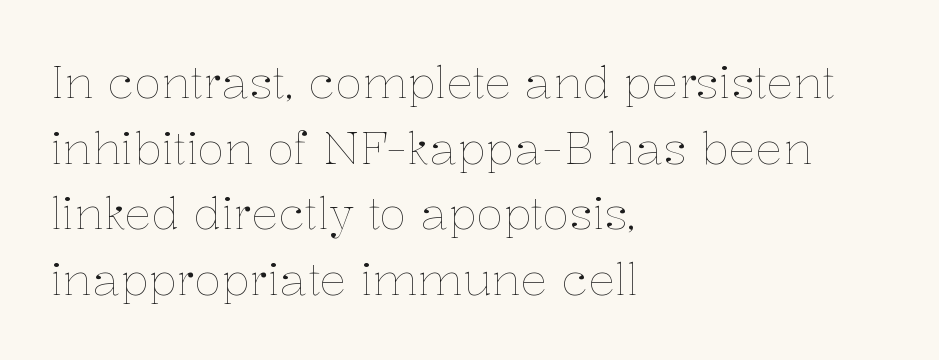
The image shows 45 px thin type, upright; set left-aligned, normal line spacing (1.46x), normal letter spacing, not underlined; low stroke contrast and a medium x-height.
